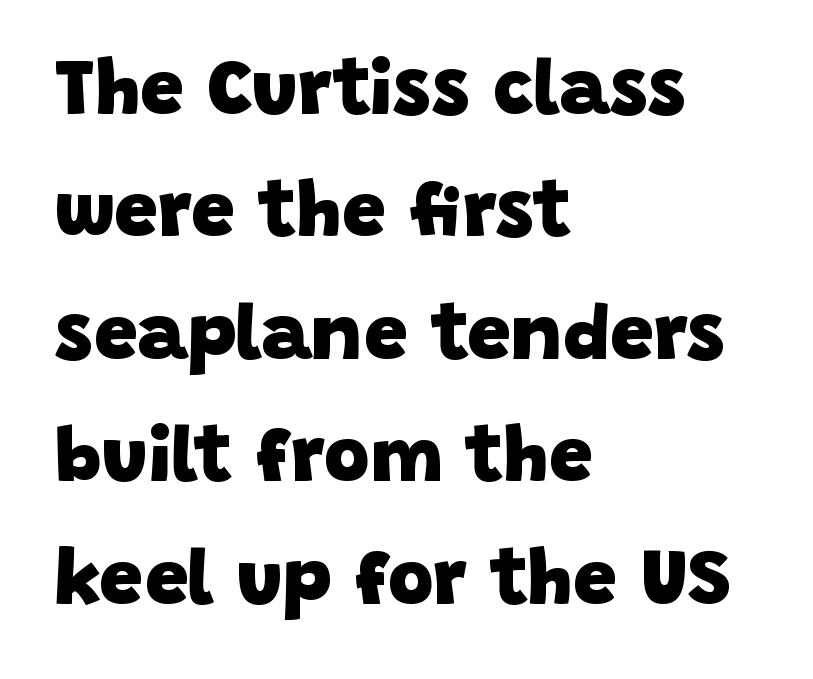
The image shows 78 px heavy sans-serif type; set left-aligned, normal line spacing (1.57x), normal letter spacing, not underlined; low stroke contrast and a large x-height.
